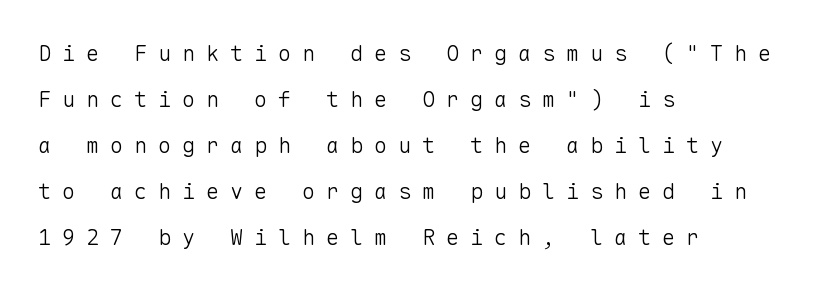
The image shows 22 px text type, upright; set left-aligned, loose line spacing (2.09x), unusually wide letter spacing (+0.49 em), not underlined.
